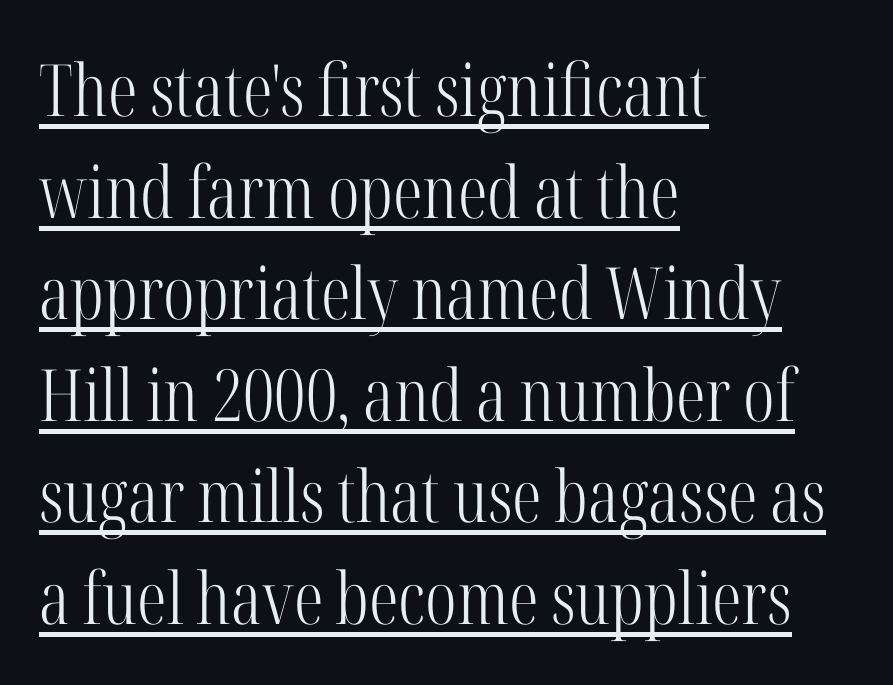
These lines stack with their left ends in a neat column. Interline gaps are of average width in this sample. The face used here appears with an underline applied. The face looks like a standard text weight, possibly lighter.
